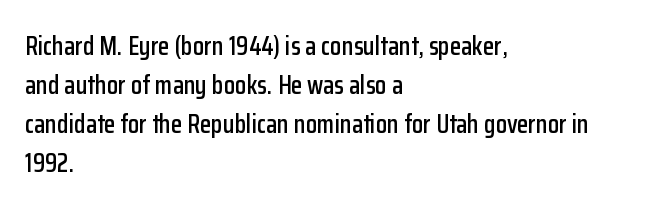
{"italic": "no", "underline": "no", "align": "left", "line_spacing": "normal", "line_spacing_ratio": 1.5, "letter_spacing": "normal", "letter_spacing_em": 0.0, "glyph_px": 26}
